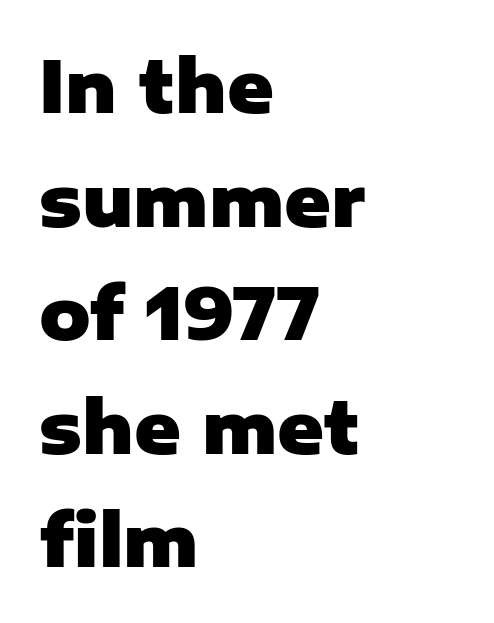
{"serif": "no", "italic": "no", "bold": "yes", "weight": "heavy", "width": "normal", "stroke_contrast": "low", "x_height": "medium", "monospaced": "no", "underline": "no", "align": "left", "line_spacing": "normal", "line_spacing_ratio": 1.6, "letter_spacing": "normal", "letter_spacing_em": 0.0, "glyph_px": 71}
